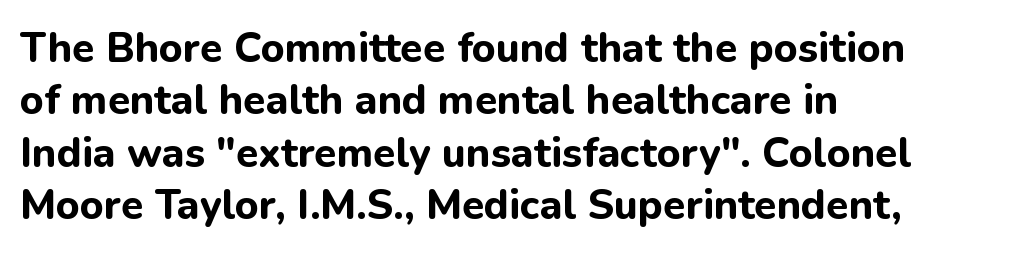
Q: Is the text bold? A: Yes.
Q: Is the text italic (slanted)? A: No, it is upright.
Q: Is the typeface a serif or a sans-serif typeface? A: Sans-serif.
Q: Is the text underlined? A: No.
Q: How is the paragraph aligned? A: Left-aligned.
Q: Is the spacing between letters normal or unusually wide? A: Normal.
Q: Is the spacing between lines tight, normal or loose? A: Normal.
Q: Width (condensed, normal, or wide)? A: Normal.
Q: Stroke contrast? A: Low.
Q: x-height? A: Medium.
Q: Monospaced? A: No.
